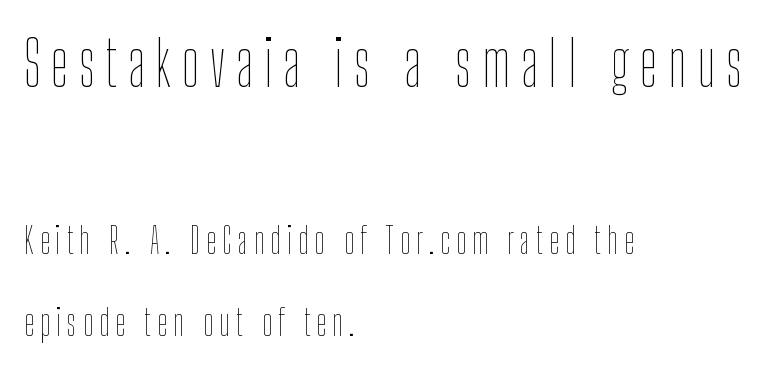
Character size in the leading block exceeds that of the trailing block. Whoever set this chose breathing room over compactness in the vertical rhythm. Caption: multi-line text, flush left, ragged right. The letterforms sit at book weight or below. When letters stand straight like this, we call the style roman or upright.
